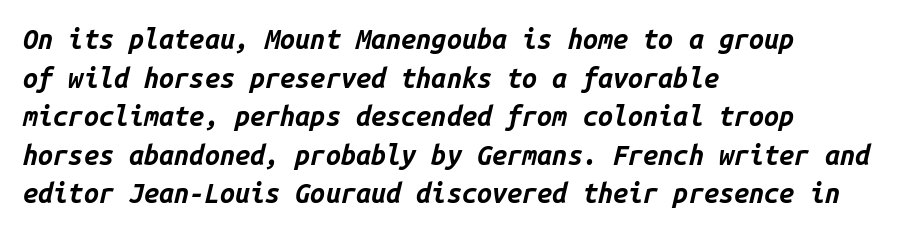
The image shows 27 px bold type, italic (leaning right); set left-aligned, normal line spacing (1.43x), normal letter spacing, not underlined.
